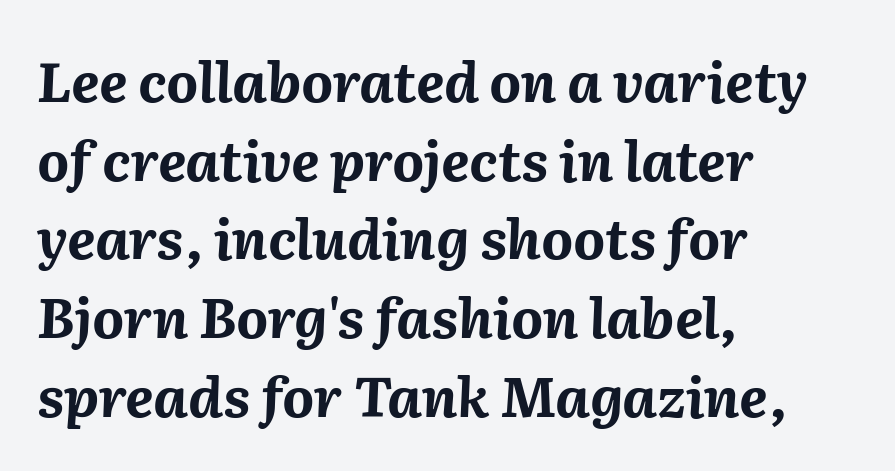
Q: Is the text bold? A: Yes.
Q: Is the text italic (slanted)? A: Yes, it leans right by about 2 degrees.
Q: Is the text underlined? A: No.
Q: How is the paragraph aligned? A: Left-aligned.
Q: Is the spacing between letters normal or unusually wide? A: Normal.
Q: Is the spacing between lines tight, normal or loose? A: Normal.
Q: Width (condensed, normal, or wide)? A: Normal.
Q: Stroke contrast? A: Medium.
Q: x-height? A: Medium.
Q: Monospaced? A: No.
